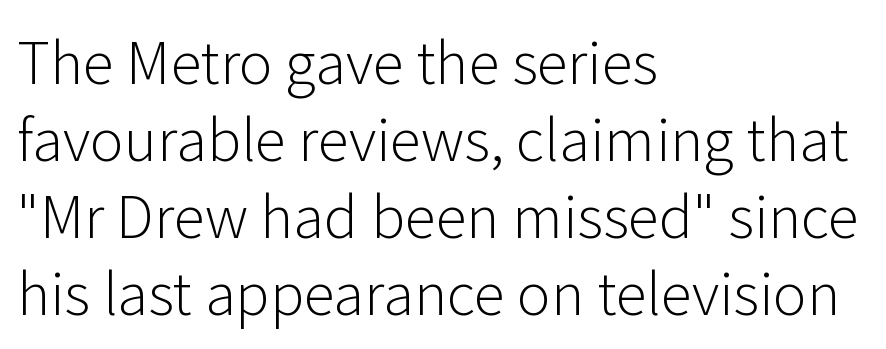
Q: Is the text bold? A: No.
Q: Is the text italic (slanted)? A: No, it is upright.
Q: Is the typeface a serif or a sans-serif typeface? A: Sans-serif.
Q: Is the text underlined? A: No.
Q: How is the paragraph aligned? A: Left-aligned.
Q: Is the spacing between letters normal or unusually wide? A: Normal.
Q: Is the spacing between lines tight, normal or loose? A: Normal.
Q: Width (condensed, normal, or wide)? A: Normal.
Q: Stroke contrast? A: Low.
Q: x-height? A: Medium.
Q: Monospaced? A: No.
